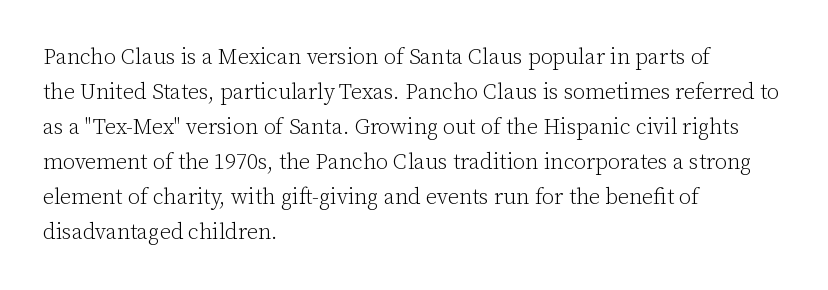
The image shows 22 px text type, upright; set left-aligned, normal line spacing (1.59x), normal letter spacing, not underlined.
